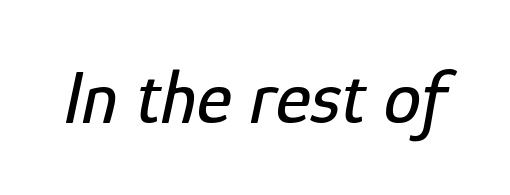
{"italic": "yes", "lean": "right", "slant_degrees": 12, "width": "condensed", "stroke_contrast": "low", "x_height": "medium", "monospaced": "no", "underline": "no", "letter_spacing": "normal", "letter_spacing_em": 0.0, "glyph_px": 75}
